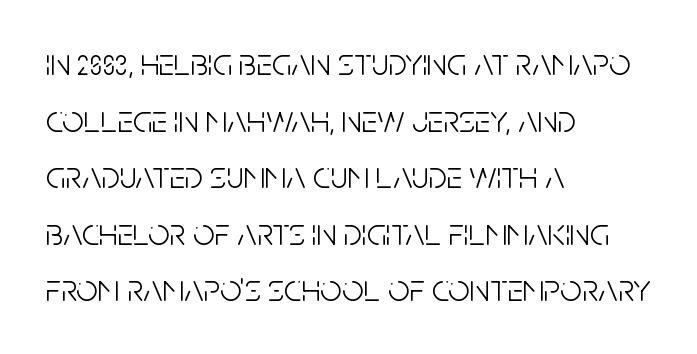
The image shows 38 px light, condensed sans-serif type, upright; set left-aligned, normal line spacing (1.49x), normal letter spacing, not underlined; low stroke contrast and a large x-height.
